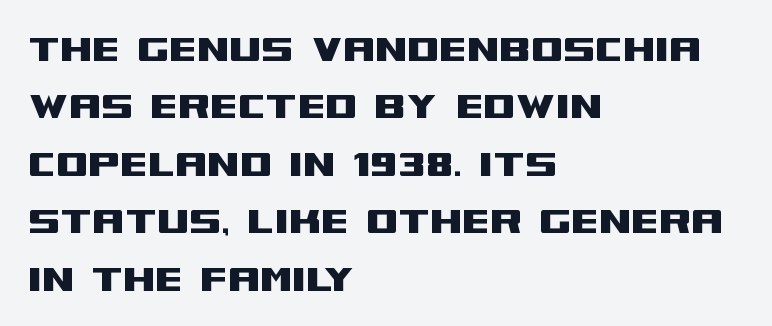
{"serif": "no", "italic": "no", "width": "wide", "stroke_contrast": "medium", "x_height": "large", "monospaced": "no", "underline": "no", "align": "left", "line_spacing": "normal", "line_spacing_ratio": 1.25, "letter_spacing": "normal", "letter_spacing_em": 0.0, "glyph_px": 46}
